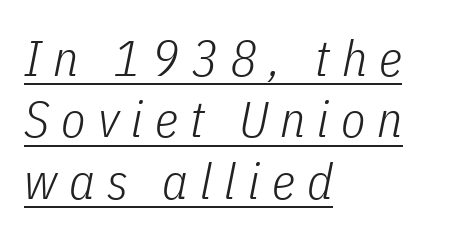
{"italic": "yes", "lean": "right", "slant_degrees": 11, "bold": "no", "weight": "light", "width": "condensed", "stroke_contrast": "low", "x_height": "medium", "monospaced": "no", "underline": "yes", "align": "left", "line_spacing_ratio": 1.23, "letter_spacing": "wide", "letter_spacing_em": 0.24, "glyph_px": 50}
